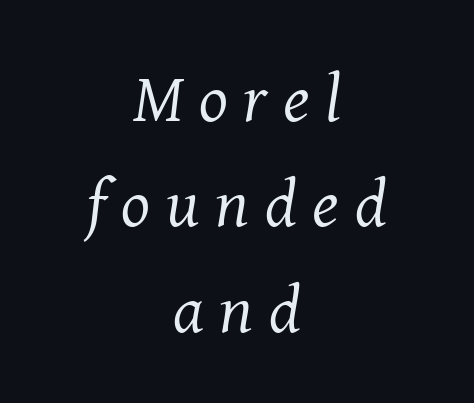
Q: Is the text bold? A: No.
Q: Is the text italic (slanted)? A: Yes, it leans right by about 8 degrees.
Q: Is the typeface a serif or a sans-serif typeface? A: Serif.
Q: Is the text underlined? A: No.
Q: How is the paragraph aligned? A: Centered.
Q: Is the spacing between letters normal or unusually wide? A: Unusually wide.
Q: Is the spacing between lines tight, normal or loose? A: Normal.
Q: Width (condensed, normal, or wide)? A: Normal.
Q: Stroke contrast? A: Medium.
Q: x-height? A: Medium.
Q: Monospaced? A: No.
